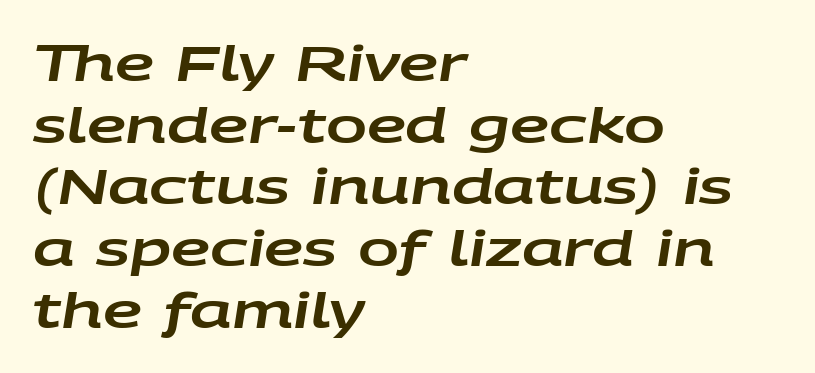
{"italic": "yes", "lean": "right", "slant_degrees": 9, "width": "wide", "stroke_contrast": "low", "x_height": "large", "monospaced": "no", "underline": "no", "align": "left", "line_spacing": "normal", "line_spacing_ratio": 1.26, "letter_spacing": "normal", "letter_spacing_em": 0.0, "glyph_px": 49}
